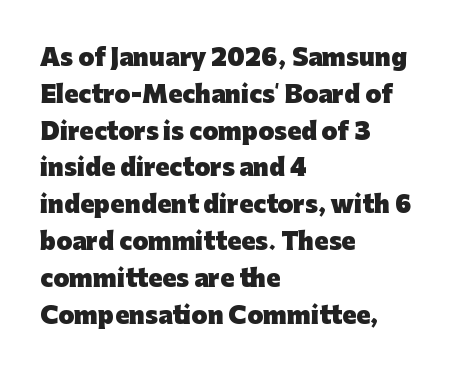
The passage shown stacks its lines at a standard gap. The rag falls on the right side of this text block. Nope, not italic — everything's standing straight. Rule under the text: the space is simply empty. The face used here is rendered with its standard letterfit.
